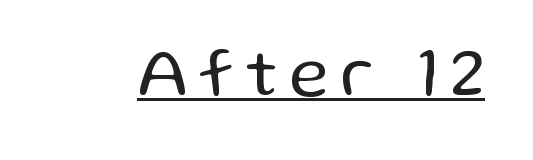
{"serif": "no", "italic": "no", "bold": "no", "weight": "regular", "width": "normal", "stroke_contrast": "low", "x_height": "medium", "monospaced": "no", "underline": "yes", "glyph_px": 69}
